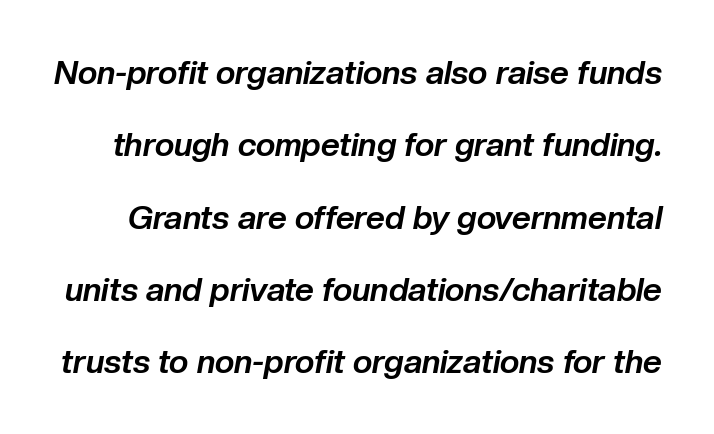
Q: Is the text bold? A: Yes.
Q: Is the text italic (slanted)? A: Yes, it leans right by about 10 degrees.
Q: Is the text underlined? A: No.
Q: Is the spacing between letters normal or unusually wide? A: Normal.
Q: Is the spacing between lines tight, normal or loose? A: Loose.
Q: Width (condensed, normal, or wide)? A: Normal.
Q: Stroke contrast? A: Low.
Q: x-height? A: Medium.
Q: Monospaced? A: No.
